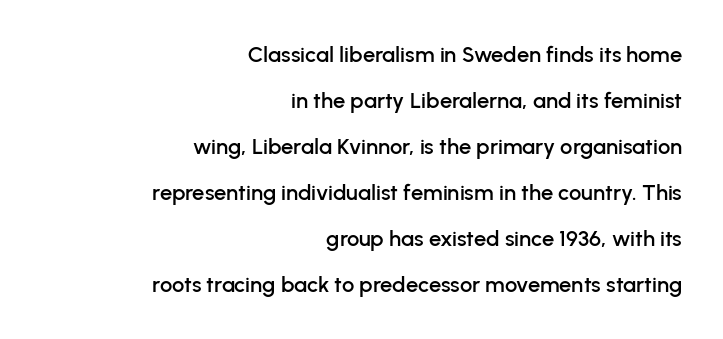
Q: Is the text italic (slanted)? A: No, it is upright.
Q: Is the text underlined? A: No.
Q: How is the paragraph aligned? A: Right-aligned.
Q: Is the spacing between letters normal or unusually wide? A: Normal.
Q: Is the spacing between lines tight, normal or loose? A: Loose.
